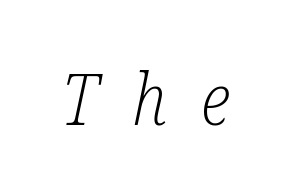
Q: Is the text bold? A: No.
Q: Is the text italic (slanted)? A: Yes, it leans right by about 12 degrees.
Q: Is the typeface a serif or a sans-serif typeface? A: Serif.
Q: Is the text underlined? A: No.
Q: Is the spacing between letters normal or unusually wide? A: Unusually wide.
Q: Width (condensed, normal, or wide)? A: Condensed.
Q: Stroke contrast? A: Low.
Q: x-height? A: Medium.
Q: Monospaced? A: No.
